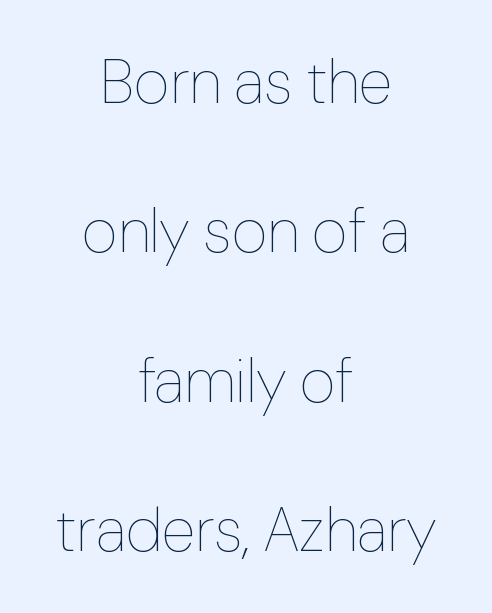
Q: Is the text bold? A: No.
Q: Is the text italic (slanted)? A: No, it is upright.
Q: Is the text underlined? A: No.
Q: How is the paragraph aligned? A: Centered.
Q: Is the spacing between letters normal or unusually wide? A: Normal.
Q: Is the spacing between lines tight, normal or loose? A: Loose.
Q: Width (condensed, normal, or wide)? A: Normal.
Q: Stroke contrast? A: Low.
Q: x-height? A: Medium.
Q: Monospaced? A: No.
